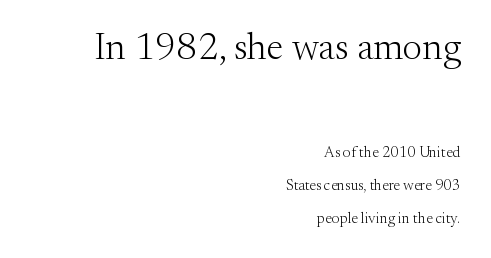
Is the lower block the larger one? No — the upper block carries the bigger type. A flush-right, rag-left setting is used for this passage. The glyphs in this specimen are seriffed. The line texture is even and compact thanks to regular tracking. A quiet, ordinary-to-light weight characterises the typeface.
